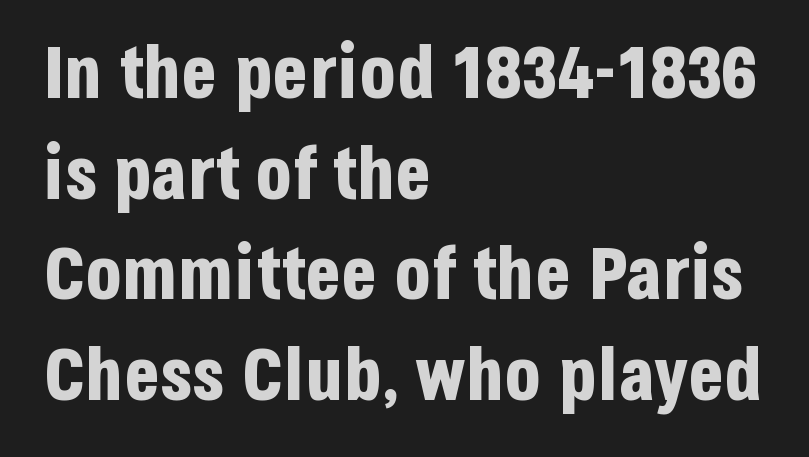
The image shows 74 px bold, condensed sans-serif type, upright; set left-aligned, normal line spacing (1.36x), normal letter spacing, not underlined; low stroke contrast and a large x-height.
